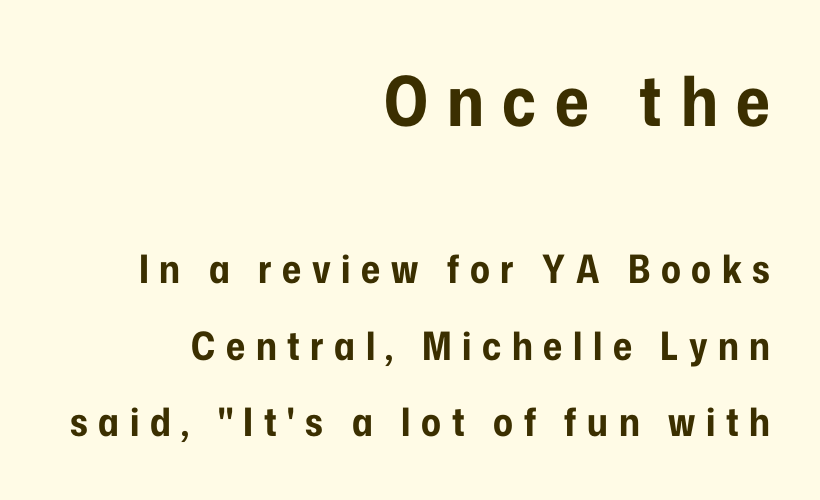
{"serif": "no", "italic": "no", "bold": "yes", "weight": "bold", "width": "condensed", "stroke_contrast": "low", "x_height": "medium", "monospaced": "no", "underline": "no", "align": "right", "line_spacing": "loose", "line_spacing_ratio": 1.96, "letter_spacing": "wide", "letter_spacing_em": 0.27, "larger_block": "first", "size_ratio": 1.77, "glyph_px": 69}
